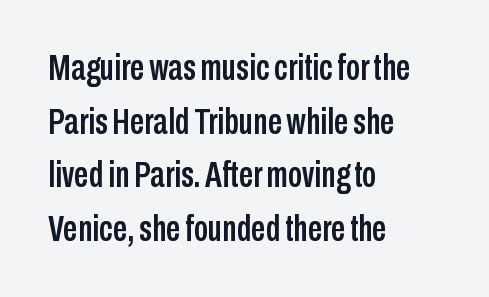
The image shows 36 px condensed sans-serif type, upright; set left-aligned, normal line spacing (1.49x), normal letter spacing, not underlined; low stroke contrast and a medium x-height.
